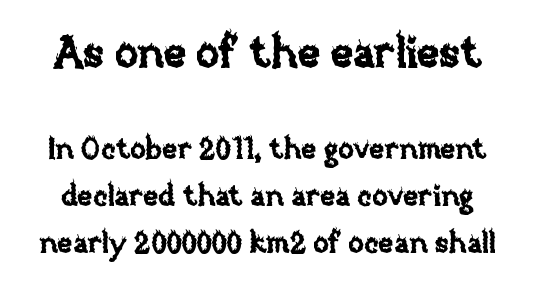
Q: Is the text italic (slanted)? A: No, it is upright.
Q: Is the text underlined? A: No.
Q: Is the spacing between letters normal or unusually wide? A: Normal.
Q: Is the spacing between lines tight, normal or loose? A: Normal.
Q: Which block of text is set in a larger size, the first (top) or the second (bottom)? A: The first (top) one.
Q: Width (condensed, normal, or wide)? A: Normal.
Q: Stroke contrast? A: Low.
Q: x-height? A: Large.
Q: Monospaced? A: No.
